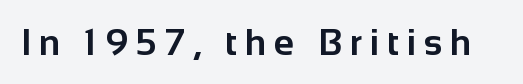
{"serif": "no", "italic": "no", "bold": "yes", "weight": "bold", "width": "normal", "stroke_contrast": "low", "x_height": "medium", "monospaced": "no", "underline": "no", "letter_spacing": "wide", "letter_spacing_em": 0.21, "glyph_px": 37}
